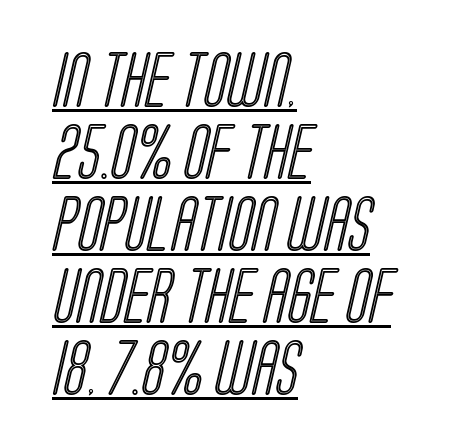
Q: Is the text underlined? A: Yes.
Q: How is the paragraph aligned? A: Left-aligned.
Q: Is the spacing between letters normal or unusually wide? A: Normal.
Q: Is the spacing between lines tight, normal or loose? A: Normal.
Q: Width (condensed, normal, or wide)? A: Condensed.
Q: x-height? A: Large.
Q: Monospaced? A: No.
